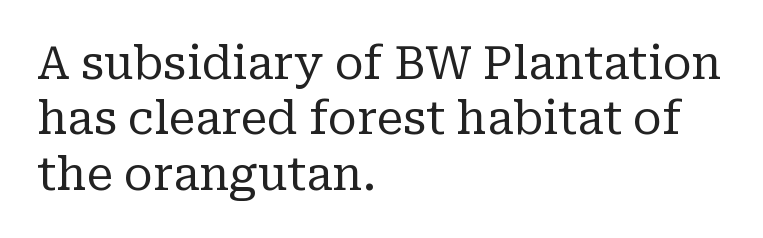
The image shows 45 px regular-weight serif type, upright; set left-aligned, line spacing 1.23x, normal letter spacing, not underlined; low stroke contrast and a medium x-height.
